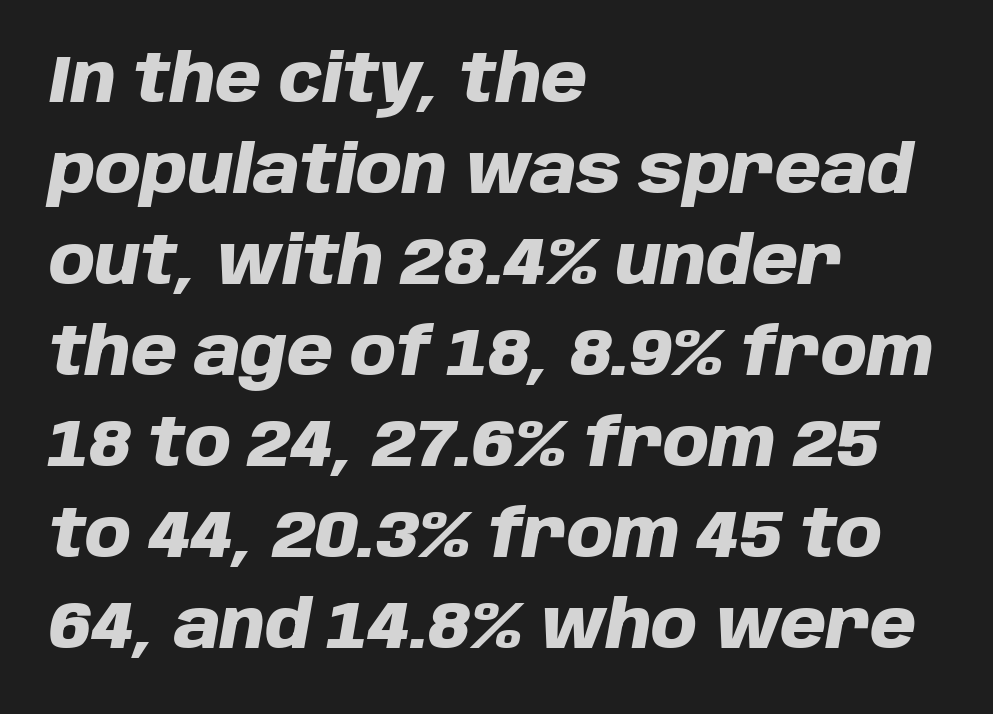
The image shows 66 px heavy type, italic (leaning right); set left-aligned, normal line spacing (1.38x), normal letter spacing, not underlined; low stroke contrast and a large x-height.
